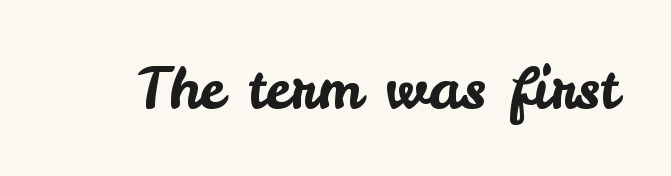
Think of a printed novel: that variable character pitch is what you see here. Students, note that the glyphs here touch the page at normal intervals. Does the type have serifs? No, each stem ends abruptly.
